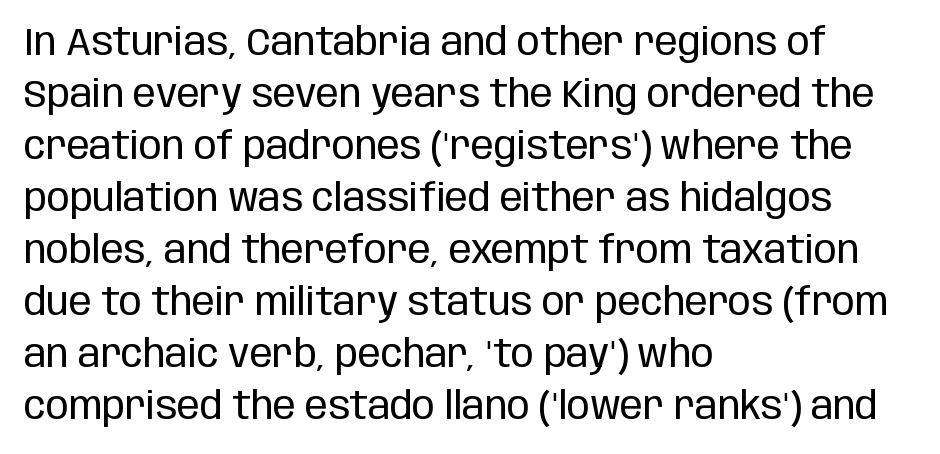
The image shows 38 px regular-weight, condensed sans-serif type, upright; set left-aligned, normal line spacing (1.37x), normal letter spacing, not underlined; low stroke contrast and a large x-height.
